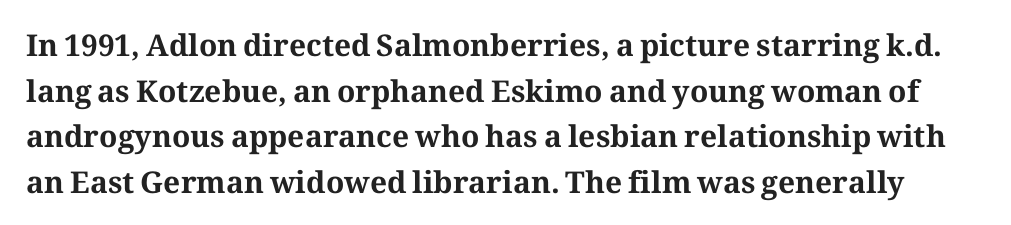
Q: Is the text bold? A: Yes.
Q: Is the text italic (slanted)? A: No, it is upright.
Q: Is the typeface a serif or a sans-serif typeface? A: Serif.
Q: Is the text underlined? A: No.
Q: Is the spacing between letters normal or unusually wide? A: Normal.
Q: Is the spacing between lines tight, normal or loose? A: Normal.
Q: Width (condensed, normal, or wide)? A: Normal.
Q: Stroke contrast? A: Medium.
Q: x-height? A: Medium.
Q: Monospaced? A: No.
